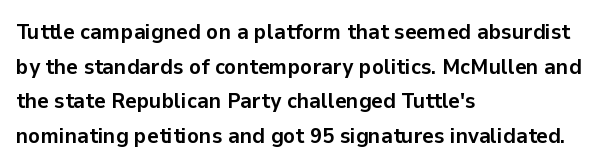
Q: Is the text bold? A: Yes.
Q: Is the text italic (slanted)? A: No, it is upright.
Q: Is the text underlined? A: No.
Q: How is the paragraph aligned? A: Left-aligned.
Q: Is the spacing between letters normal or unusually wide? A: Normal.
Q: Is the spacing between lines tight, normal or loose? A: Normal.
